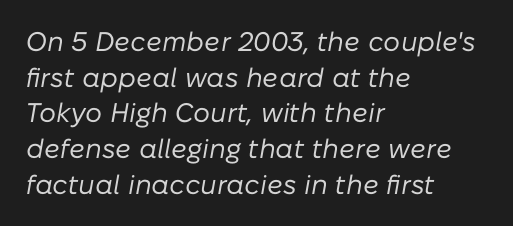
Q: Is the text bold? A: No.
Q: Is the text italic (slanted)? A: Yes, it leans right by about 10 degrees.
Q: Is the text underlined? A: No.
Q: How is the paragraph aligned? A: Left-aligned.
Q: Is the spacing between letters normal or unusually wide? A: Normal.
Q: Is the spacing between lines tight, normal or loose? A: Normal.
